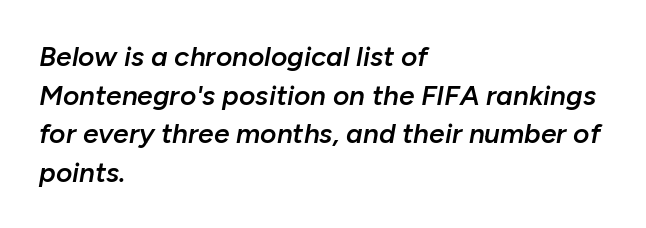
Type without underlining. Character widths vary here, with narrow letters taking less room than wide ones. What stands out about the letter spacing? Nothing — it is the standard amount. An italicized treatment has been applied to the whole sample. Moderately thickened strokes mark this as semibold type.
